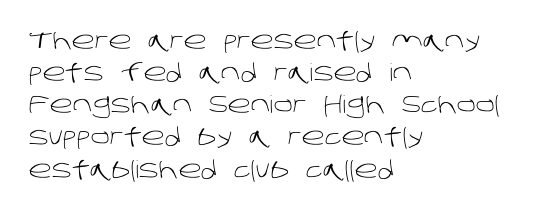
{"bold": "no", "underline": "no", "align": "left", "line_spacing": "normal", "line_spacing_ratio": 1.34, "letter_spacing": "normal", "letter_spacing_em": 0.0, "glyph_px": 24}
